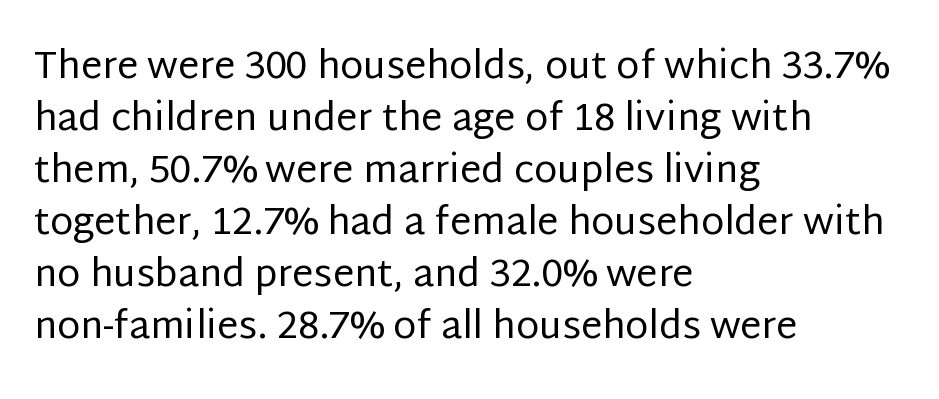
{"serif": "no", "italic": "no", "bold": "no", "weight": "regular", "width": "normal", "stroke_contrast": "low", "x_height": "large", "monospaced": "no", "underline": "no", "align": "left", "line_spacing": "normal", "line_spacing_ratio": 1.37, "letter_spacing": "normal", "letter_spacing_em": 0.0, "glyph_px": 38}
